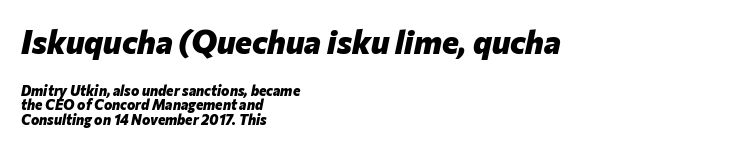
Q: Is the text bold? A: Yes.
Q: Is the text italic (slanted)? A: Yes, it leans right by about 12 degrees.
Q: Is the text underlined? A: No.
Q: How is the paragraph aligned? A: Left-aligned.
Q: Is the spacing between letters normal or unusually wide? A: Normal.
Q: Is the spacing between lines tight, normal or loose? A: Tight.
Q: Which block of text is set in a larger size, the first (top) or the second (bottom)? A: The first (top) one.
Q: Width (condensed, normal, or wide)? A: Normal.
Q: Stroke contrast? A: Low.
Q: x-height? A: Medium.
Q: Monospaced? A: No.
